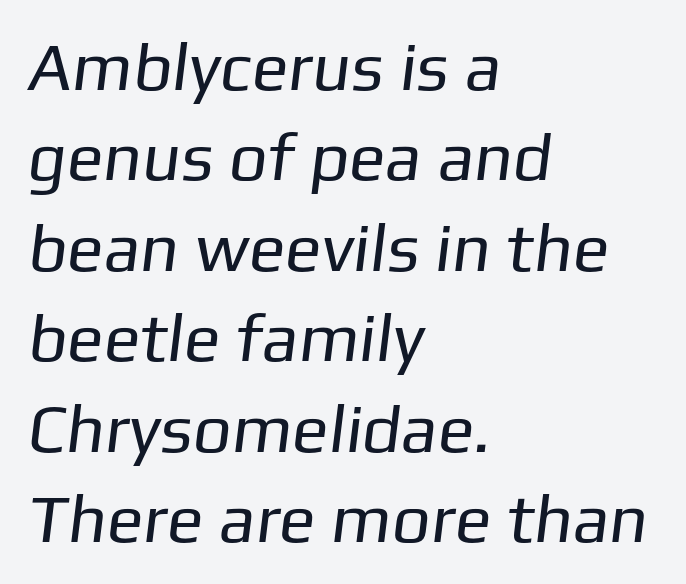
{"serif": "no", "bold": "no", "weight": "regular", "width": "normal", "stroke_contrast": "low", "x_height": "medium", "monospaced": "no", "underline": "no", "align": "left", "line_spacing": "normal", "line_spacing_ratio": 1.33, "letter_spacing": "normal", "letter_spacing_em": 0.0, "glyph_px": 68}
